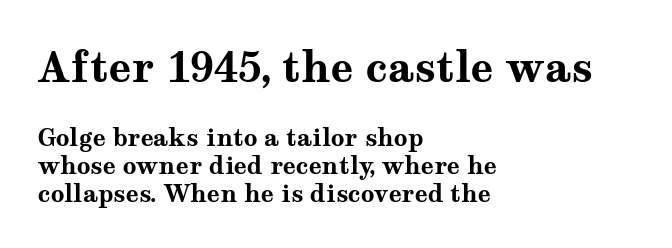
The image shows 42 px bold, wide serif type, upright; set left-aligned, line spacing 1.17x, normal letter spacing, not underlined; the first (top) block is 1.75x larger; medium stroke contrast and a medium x-height.
